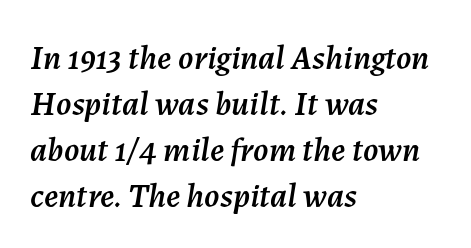
Words float on clear page, feet unadorned. In terms of posture, this sample is oblique. Reading down the column, the eye jumps a familiar distance to each next line. Between one letter and the next there's only the usual sliver of space.
